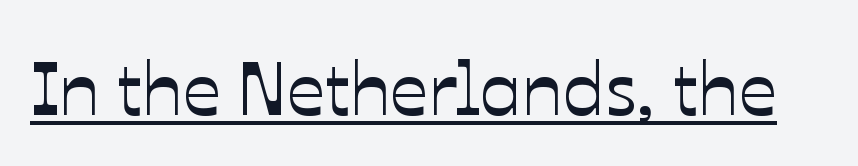
{"italic": "no", "width": "normal", "stroke_contrast": "low", "x_height": "medium", "monospaced": "no", "underline": "yes", "letter_spacing": "normal", "letter_spacing_em": 0.0, "glyph_px": 75}
